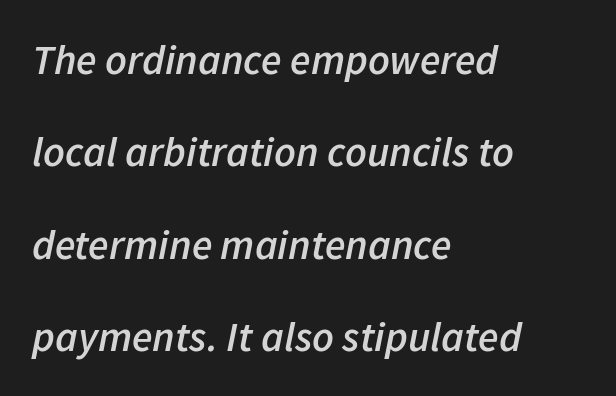
{"italic": "yes", "lean": "right", "slant_degrees": 11, "bold": "semi", "weight": "semibold", "width": "normal", "stroke_contrast": "low", "x_height": "medium", "monospaced": "no", "underline": "no", "align": "left", "line_spacing": "loose", "line_spacing_ratio": 2.2, "letter_spacing": "normal", "letter_spacing_em": 0.0, "glyph_px": 42}
